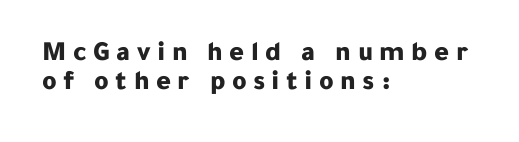
Rows of type sit shoulder to shoulder in the vertical direction. Does the type have serifs? No, each stem ends abruptly. This sample uses an upright cut, with every glyph sitting square on the baseline. The face used here is proportionally spaced, like ordinary book or web type.
